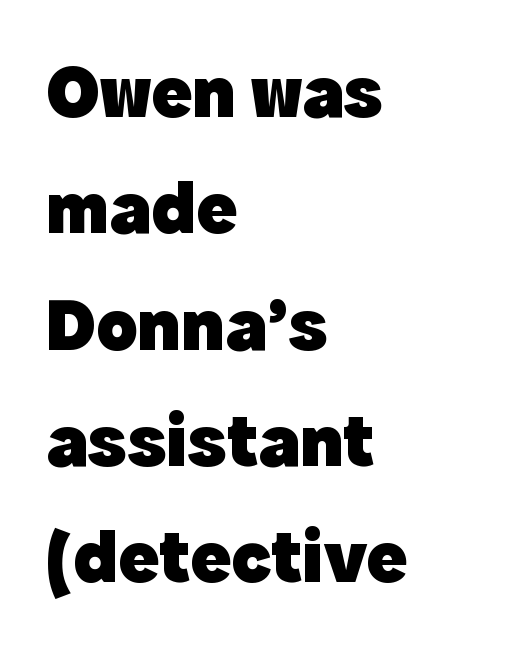
Q: Is the text bold? A: Yes.
Q: Is the text italic (slanted)? A: No, it is upright.
Q: Is the typeface a serif or a sans-serif typeface? A: Sans-serif.
Q: Is the text underlined? A: No.
Q: How is the paragraph aligned? A: Left-aligned.
Q: Is the spacing between letters normal or unusually wide? A: Normal.
Q: Is the spacing between lines tight, normal or loose? A: Normal.
Q: Width (condensed, normal, or wide)? A: Normal.
Q: x-height? A: Medium.
Q: Monospaced? A: No.
